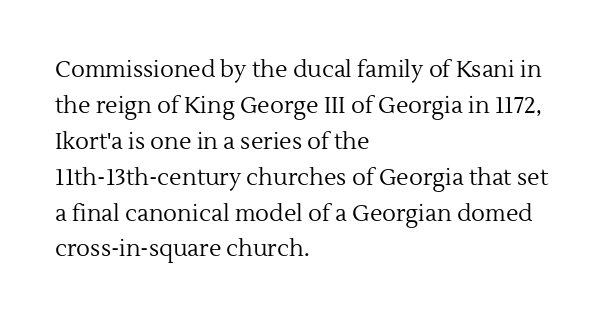
Q: Is the text bold? A: No.
Q: Is the text italic (slanted)? A: No, it is upright.
Q: Is the text underlined? A: No.
Q: How is the paragraph aligned? A: Left-aligned.
Q: Is the spacing between letters normal or unusually wide? A: Normal.
Q: Is the spacing between lines tight, normal or loose? A: Normal.
